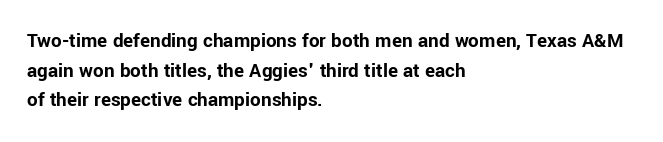
{"italic": "no", "bold": "yes", "underline": "no", "align": "left", "line_spacing": "normal", "line_spacing_ratio": 1.41, "letter_spacing": "normal", "letter_spacing_em": 0.0, "glyph_px": 21}
